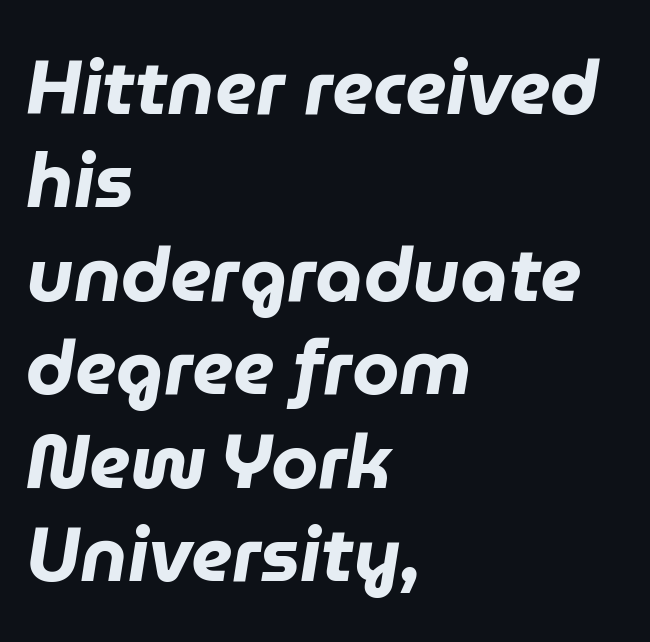
Each line starts at the same left margin while the right side varies. Here the designer chose a conventional face with non-uniform glyph widths. The glyphs look as if they've been sheared to an angle. Clear beneath every line of the passage. Its strokes are broad and dark, the hallmark of bold type. These lines keep a tight, regular rhythm from letter to letter.
